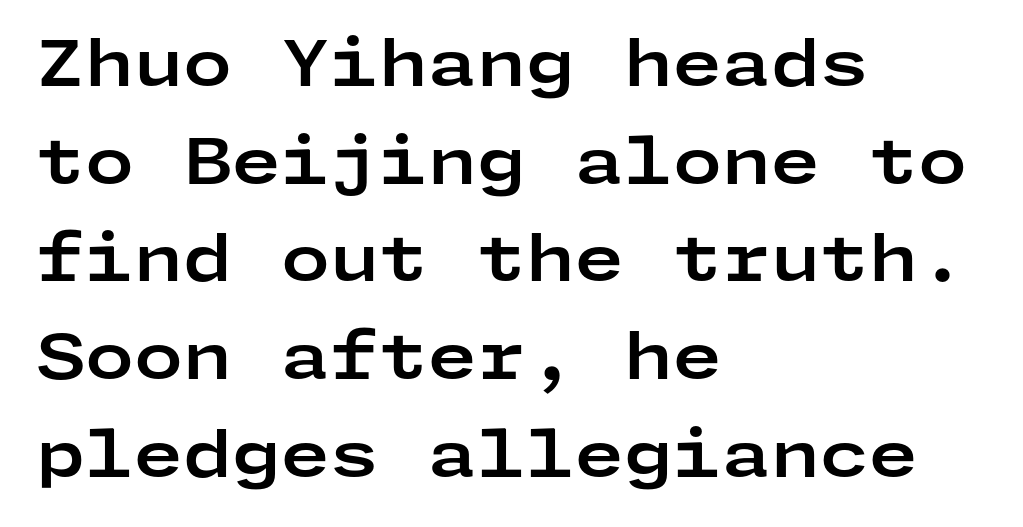
{"serif": "no", "italic": "no", "bold": "yes", "weight": "bold", "width": "wide", "stroke_contrast": "low", "x_height": "medium", "underline": "no", "align": "left", "line_spacing": "normal", "line_spacing_ratio": 1.55, "letter_spacing": "normal", "letter_spacing_em": 0.0, "glyph_px": 63}
